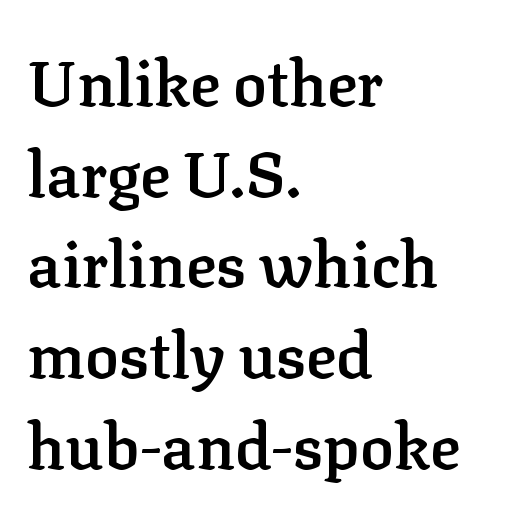
The image shows 63 px semibold serif type, upright; set left-aligned, normal line spacing (1.44x), normal letter spacing, not underlined; low stroke contrast and a medium x-height.
